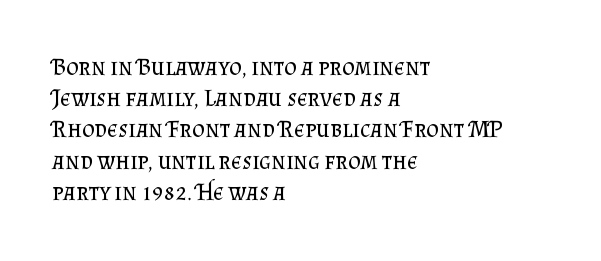
Q: Is the text bold? A: No.
Q: Is the text italic (slanted)? A: No, it is upright.
Q: Is the text underlined? A: No.
Q: How is the paragraph aligned? A: Left-aligned.
Q: Is the spacing between letters normal or unusually wide? A: Normal.
Q: Is the spacing between lines tight, normal or loose? A: Normal.
